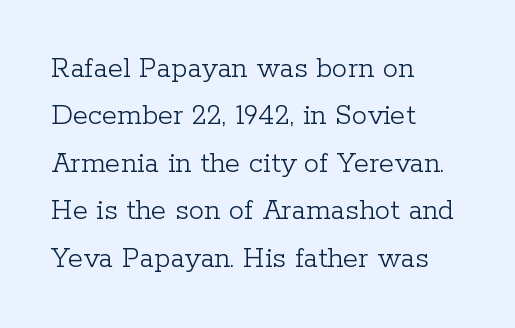
Each line starts at the same left margin while the right side varies. Has an underline been added? It has not. Honestly, the row spacing looks completely unremarkable. Italic: no, the glyphs are upright roman. Inter-character spacing is left at the font's built-in metrics.
